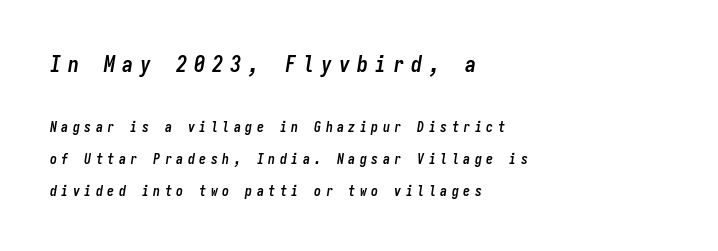
Is the letter spacing exaggerated? Yes — the characters are pushed far apart. Check the space under the baseline: it is left empty. The rendering uses a large line-height, opening up the rows. This is oblique type, the kind used for emphasis or titles. Is the block centered? No — it sits flush against the left margin.
